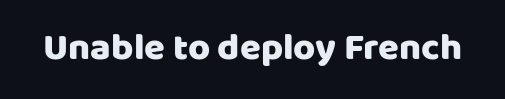
The image shows 38 px sans-serif type, upright; set normal letter spacing, not underlined; low stroke contrast and a large x-height.
